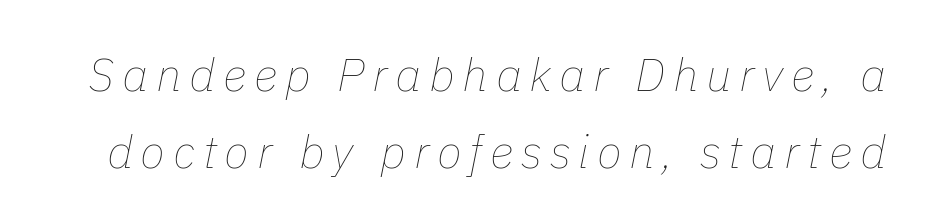
The image shows 46 px thin type, italic (leaning right); set normal line spacing (1.67x), not underlined; low stroke contrast and a medium x-height.
